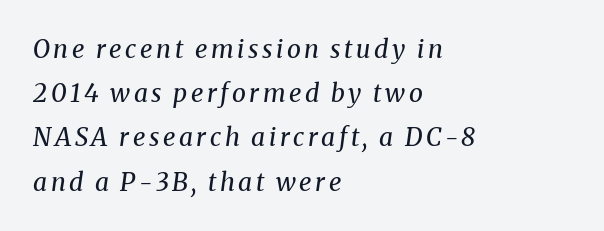
{"italic": "yes", "lean": "right", "slant_degrees": 8, "bold": "no", "underline": "no", "align": "left", "line_spacing_ratio": 1.77, "glyph_px": 25}
